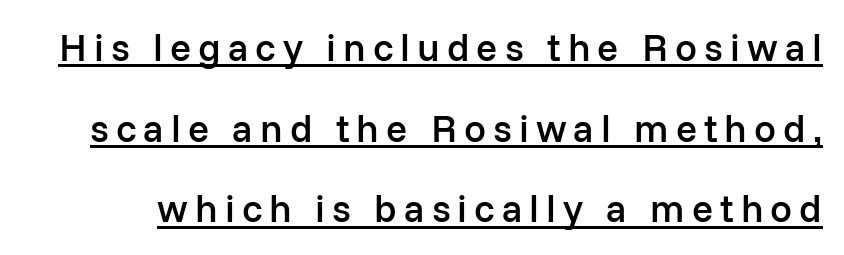
Q: Is the text bold? A: Semi-bold.
Q: Is the text italic (slanted)? A: No, it is upright.
Q: Is the typeface a serif or a sans-serif typeface? A: Sans-serif.
Q: Is the text underlined? A: Yes.
Q: Is the spacing between lines tight, normal or loose? A: Loose.
Q: Width (condensed, normal, or wide)? A: Normal.
Q: Stroke contrast? A: Low.
Q: x-height? A: Medium.
Q: Monospaced? A: No.
